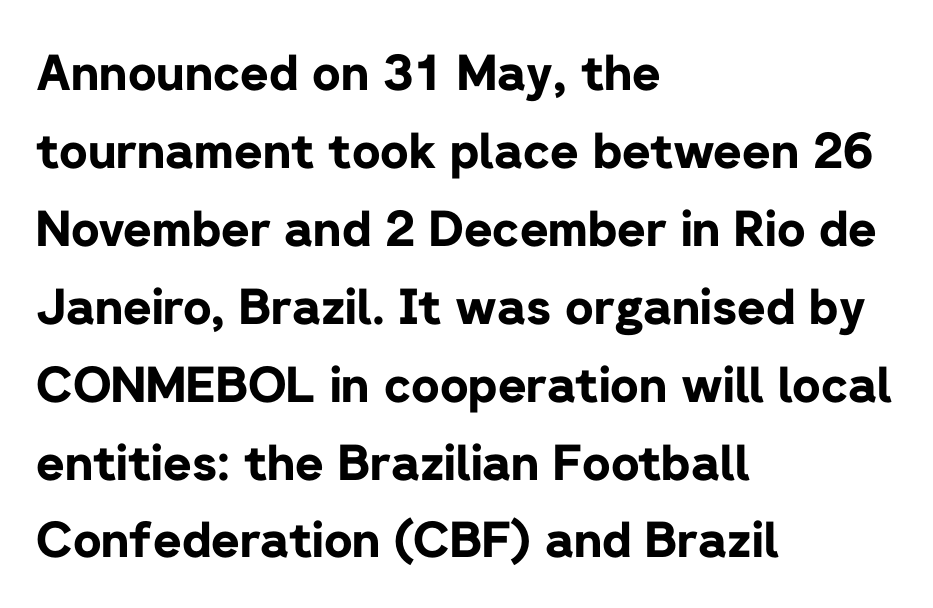
The image shows 49 px bold sans-serif type, upright; set left-aligned, normal line spacing (1.59x), normal letter spacing, not underlined; low stroke contrast and a medium x-height.
